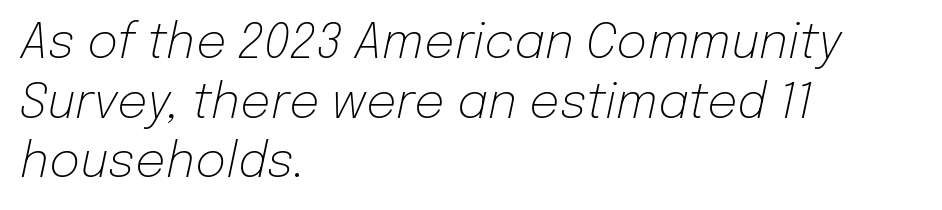
Q: Is the text bold? A: No.
Q: Is the text italic (slanted)? A: Yes, it leans right by about 12 degrees.
Q: Is the text underlined? A: No.
Q: How is the paragraph aligned? A: Left-aligned.
Q: Is the spacing between letters normal or unusually wide? A: Normal.
Q: Width (condensed, normal, or wide)? A: Normal.
Q: Stroke contrast? A: Low.
Q: x-height? A: Medium.
Q: Monospaced? A: No.
